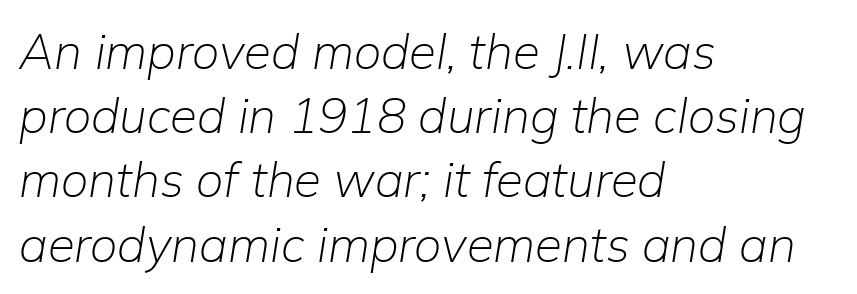
{"italic": "yes", "lean": "right", "slant_degrees": 9, "bold": "no", "weight": "light", "width": "normal", "stroke_contrast": "low", "x_height": "medium", "monospaced": "no", "underline": "no", "align": "left", "line_spacing": "normal", "line_spacing_ratio": 1.31, "letter_spacing": "normal", "letter_spacing_em": 0.0, "glyph_px": 49}
